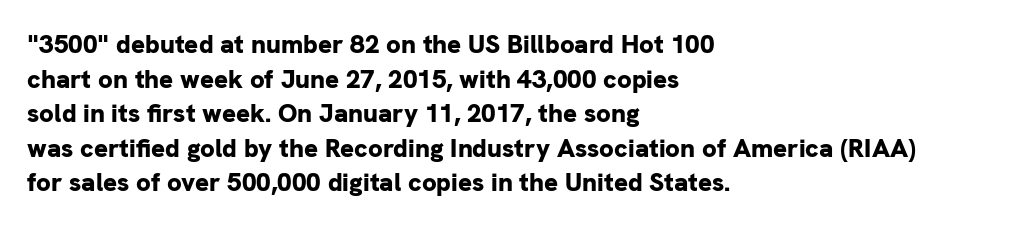
{"italic": "no", "bold": "yes", "underline": "no", "align": "left", "line_spacing": "normal", "line_spacing_ratio": 1.33, "letter_spacing": "normal", "letter_spacing_em": 0.0, "glyph_px": 26}
